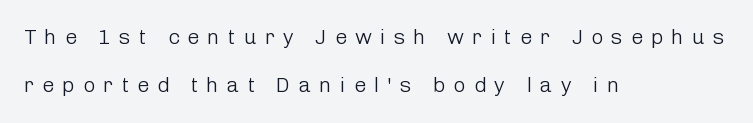
Q: Is the text bold? A: No.
Q: Is the text italic (slanted)? A: No, it is upright.
Q: Is the text underlined? A: No.
Q: How is the paragraph aligned? A: Left-aligned.
Q: Is the spacing between letters normal or unusually wide? A: Unusually wide.
Q: Is the spacing between lines tight, normal or loose? A: Loose.
